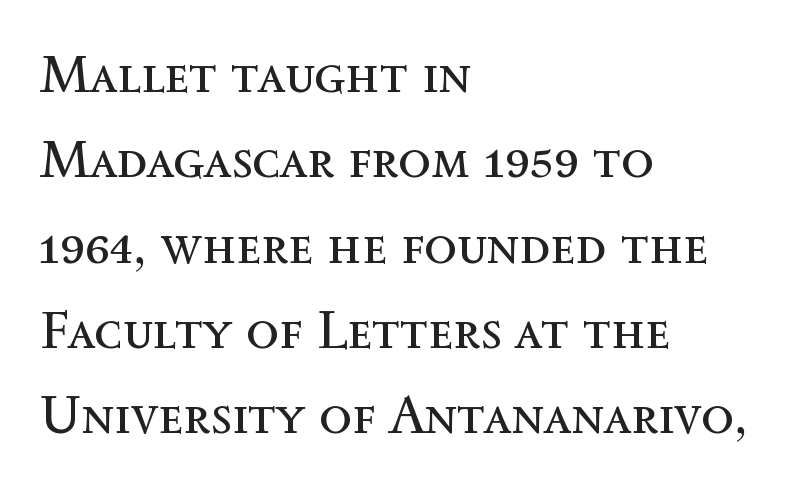
{"italic": "no", "bold": "no", "weight": "regular", "width": "normal", "x_height": "medium", "monospaced": "no", "underline": "no", "align": "left", "line_spacing": "normal", "line_spacing_ratio": 1.58, "letter_spacing": "normal", "letter_spacing_em": 0.0, "glyph_px": 54}
